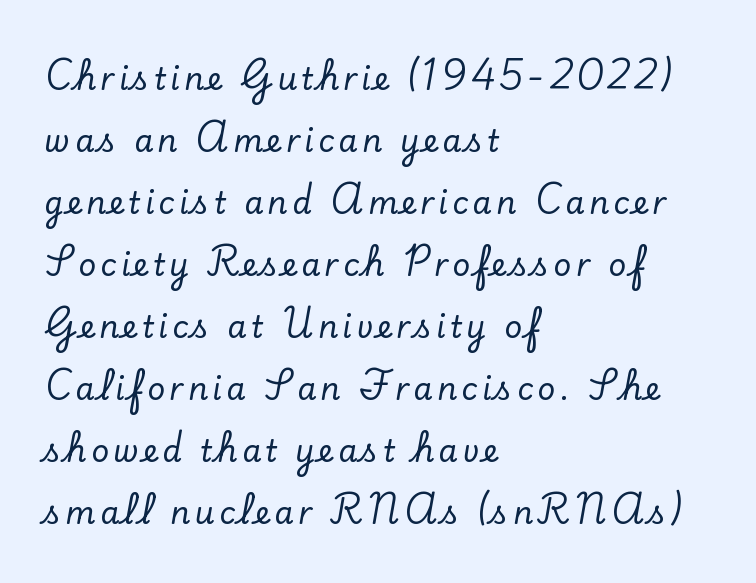
Glance below the letters and you will spot only blank space. The rendering uses natural spacing where letterforms have individual widths. The lines are quadded left. Font category for this specimen: serif. The block of text is sparse from top to bottom, with ample space between rows.
